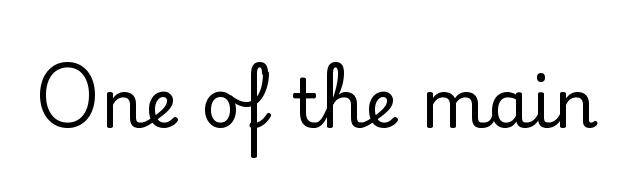
The letters stand straight up with perfectly vertical stems. These lines are rendered in a variable-pitch font. Only glyphs here, with clear space below each row. The line texture is even and compact thanks to regular tracking.
